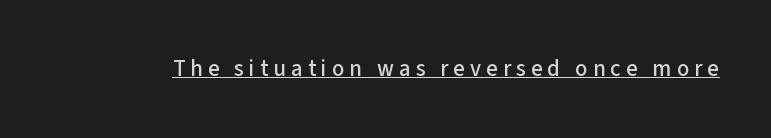
Q: Is the text italic (slanted)? A: No, it is upright.
Q: Is the text underlined? A: Yes.
Q: Is the spacing between letters normal or unusually wide? A: Unusually wide.
